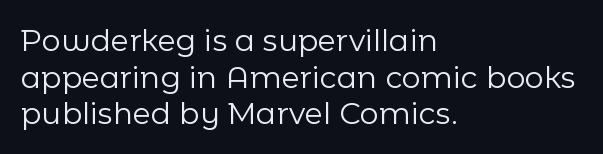
The image shows 30 px regular-weight sans-serif type, upright; set left-aligned, line spacing 1.22x, normal letter spacing, not underlined; low stroke contrast and a medium x-height.
